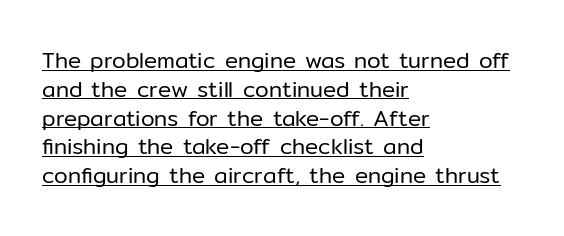
{"italic": "no", "bold": "no", "underline": "yes", "align": "left", "line_spacing": "normal", "line_spacing_ratio": 1.31, "letter_spacing": "normal", "letter_spacing_em": 0.0, "glyph_px": 22}
